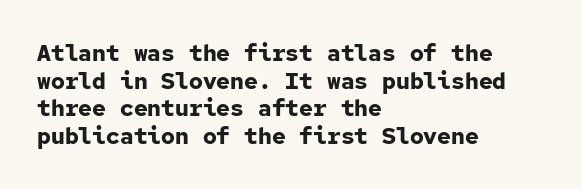
{"italic": "no", "bold": "yes", "underline": "no", "align": "left", "line_spacing_ratio": 1.2, "letter_spacing": "normal", "letter_spacing_em": 0.0, "glyph_px": 23}
